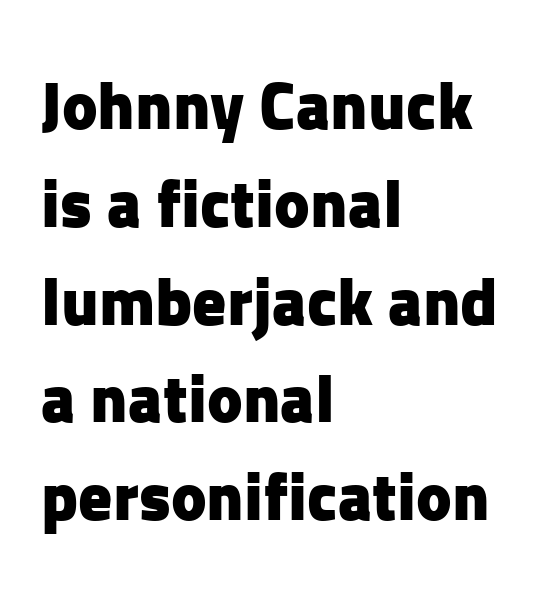
{"serif": "no", "italic": "no", "bold": "yes", "weight": "heavy", "width": "normal", "stroke_contrast": "low", "x_height": "medium", "monospaced": "no", "underline": "no", "align": "left", "line_spacing": "normal", "line_spacing_ratio": 1.46, "letter_spacing": "normal", "letter_spacing_em": 0.0, "glyph_px": 67}
